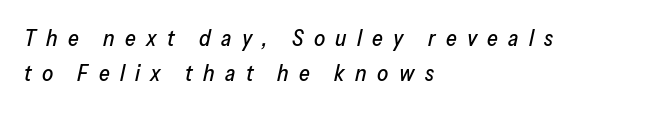
The image shows 22 px text type, italic (leaning right); set left-aligned, normal line spacing (1.61x), unusually wide letter spacing (+0.47 em), not underlined.
